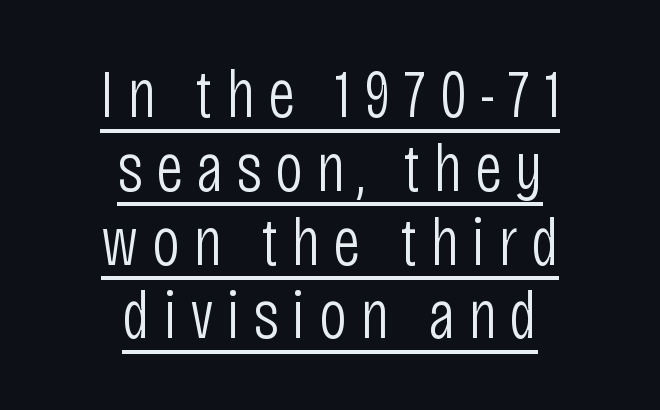
What kind of face is this? One without serifs — a sans. The letters stand straight up with perfectly vertical stems. You could not count columns in this text — the font is proportionally spaced. Looks like someone drew a line under every word here.
